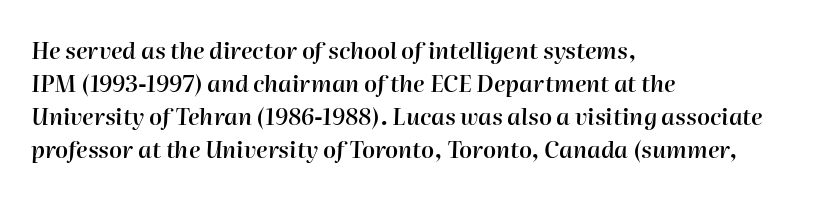
Letters rest on an invisible, unmarked baseline. This block has exactly the height ordinary leading produces. Yep, that's italic — everything's leaning. In terms of letterspacing, this is plain default setting. Line starts are locked; line ends wander. Each glyph is drawn with semibold strokes, heavier than normal yet not fully bold.
